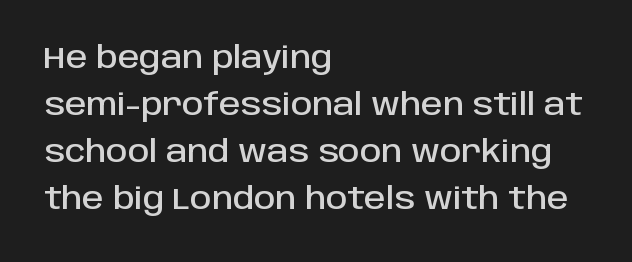
Alignment: flush left. Check the space under the baseline: it is left empty. Is this a fixed-width face? No — the glyphs have proportional, varying widths. Posture: straight, roman, zero tilt. The letters sit at their default tracking, neither squeezed nor spread.
